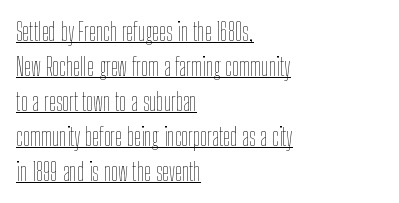
Q: Is the text bold? A: No.
Q: Is the text italic (slanted)? A: No, it is upright.
Q: Is the text underlined? A: Yes.
Q: How is the paragraph aligned? A: Left-aligned.
Q: Is the spacing between letters normal or unusually wide? A: Normal.
Q: Is the spacing between lines tight, normal or loose? A: Normal.
